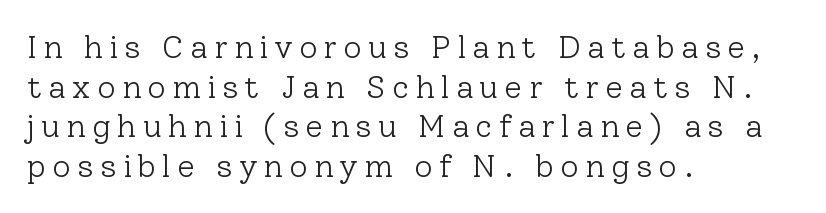
Old-style or modern, the face here clearly has serifs. The font's upright variant was chosen for this text. Students, note that the glyphs here are deliberately spaced far apart. Typeset ragged right — the left edge is the straight one.
